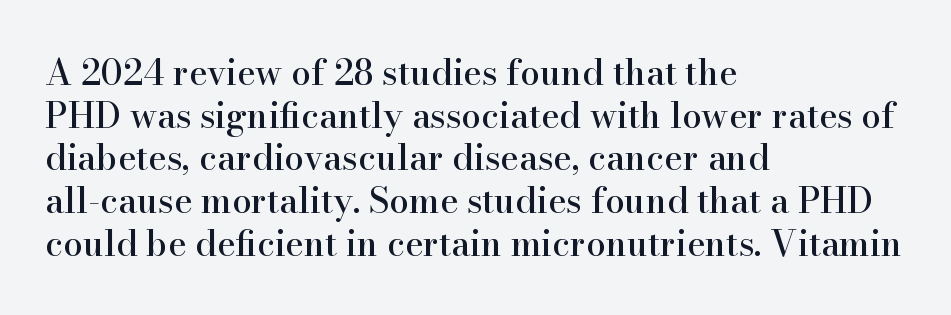
Q: Is the text italic (slanted)? A: No, it is upright.
Q: Is the typeface a serif or a sans-serif typeface? A: Serif.
Q: Is the text underlined? A: No.
Q: How is the paragraph aligned? A: Left-aligned.
Q: Is the spacing between letters normal or unusually wide? A: Normal.
Q: Width (condensed, normal, or wide)? A: Normal.
Q: Stroke contrast? A: High.
Q: x-height? A: Small.
Q: Monospaced? A: No.
